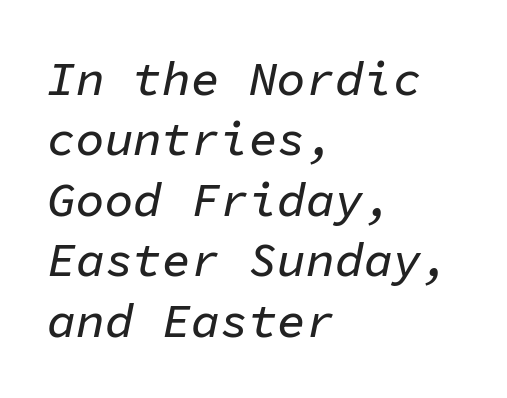
Q: Is the text italic (slanted)? A: Yes, it leans right by about 11 degrees.
Q: Is the text underlined? A: No.
Q: How is the paragraph aligned? A: Left-aligned.
Q: Is the spacing between letters normal or unusually wide? A: Normal.
Q: Is the spacing between lines tight, normal or loose? A: Normal.
Q: Width (condensed, normal, or wide)? A: Normal.
Q: Stroke contrast? A: Low.
Q: x-height? A: Medium.
Q: Monospaced? A: Yes.
